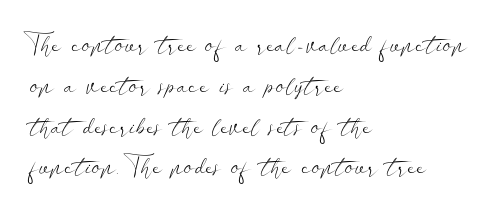
{"bold": "no", "underline": "no", "align": "left", "line_spacing": "normal", "line_spacing_ratio": 1.57, "letter_spacing": "normal", "letter_spacing_em": 0.0, "glyph_px": 26}
